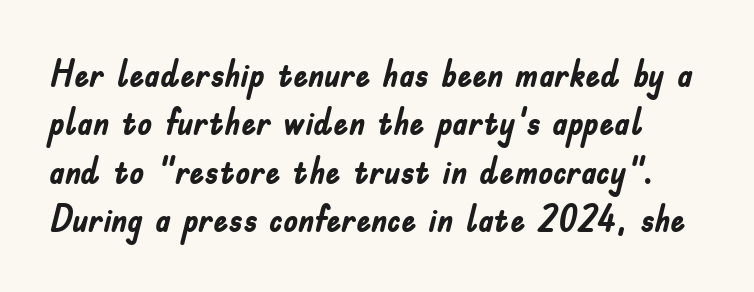
Q: Is the text bold? A: Yes.
Q: Is the text italic (slanted)? A: Yes.
Q: Is the typeface a serif or a sans-serif typeface? A: Sans-serif.
Q: Is the text underlined? A: No.
Q: Is the spacing between letters normal or unusually wide? A: Normal.
Q: Is the spacing between lines tight, normal or loose? A: Normal.
Q: Width (condensed, normal, or wide)? A: Condensed.
Q: Stroke contrast? A: Low.
Q: x-height? A: Small.
Q: Monospaced? A: No.
